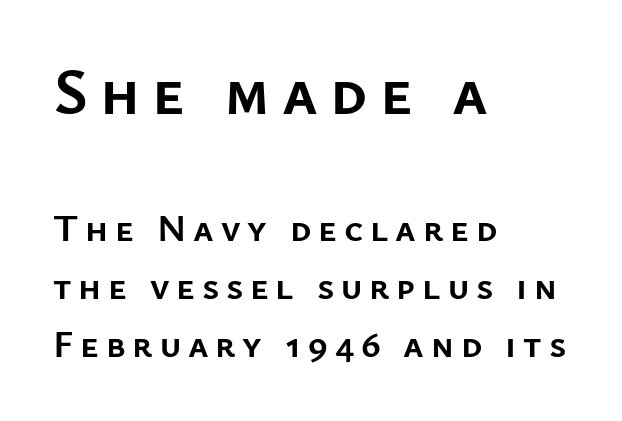
{"serif": "no", "italic": "no", "bold": "yes", "weight": "semibold", "width": "normal", "stroke_contrast": "low", "x_height": "medium", "monospaced": "no", "underline": "no", "align": "left", "line_spacing": "normal", "line_spacing_ratio": 1.52, "larger_block": "first", "size_ratio": 1.74, "glyph_px": 66}
